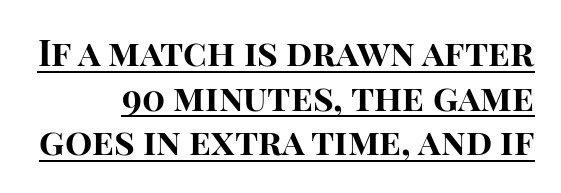
{"serif": "no", "italic": "no", "bold": "yes", "weight": "bold", "width": "normal", "stroke_contrast": "high", "x_height": "large", "monospaced": "no", "underline": "yes", "line_spacing_ratio": 1.24, "letter_spacing": "normal", "letter_spacing_em": 0.0, "glyph_px": 36}
